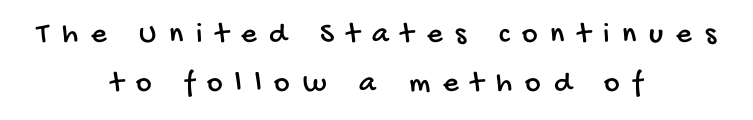
To sum up the face: it is a sans, with no serifs. Does the copy run flush right? No — it is centered line by line. Leading matches the norm, producing a regular column. These lines are rendered in a variable-pitch font.
